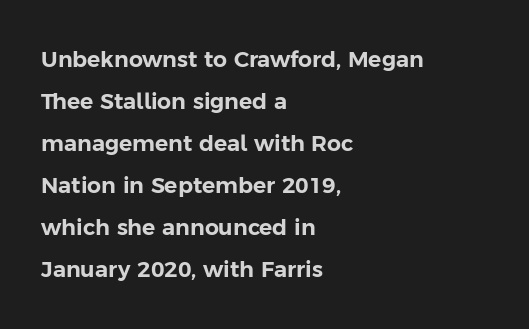
This block would shrink considerably if given ordinary leading; it's expanded now. Posture: straight, roman, zero tilt. Where is the straight margin? On the left. Any mark beneath the type? The region is blank.
